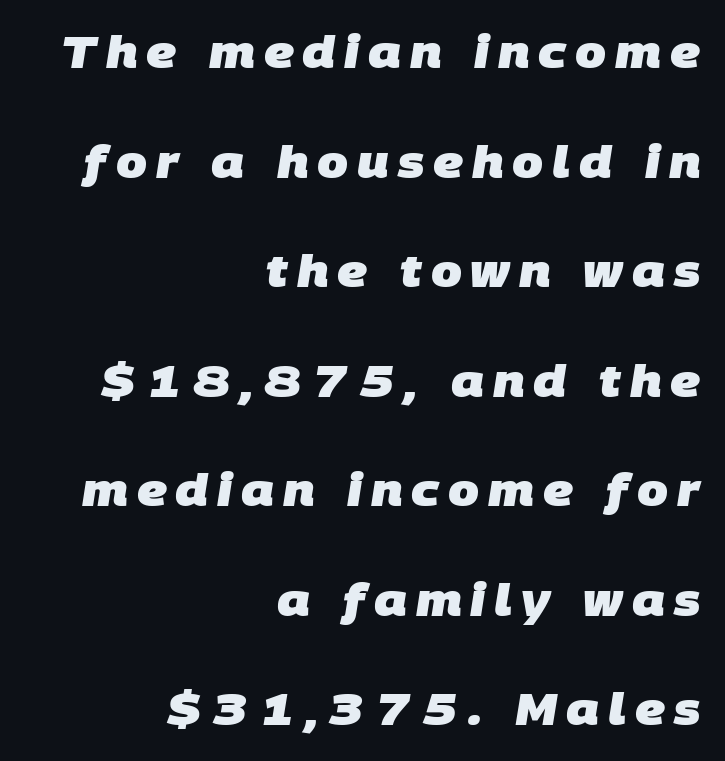
The image shows 44 px heavy sans-serif type; set right-aligned, loose line spacing (2.49x), unusually wide letter spacing (+0.2 em), not underlined; low stroke contrast and a large x-height.
